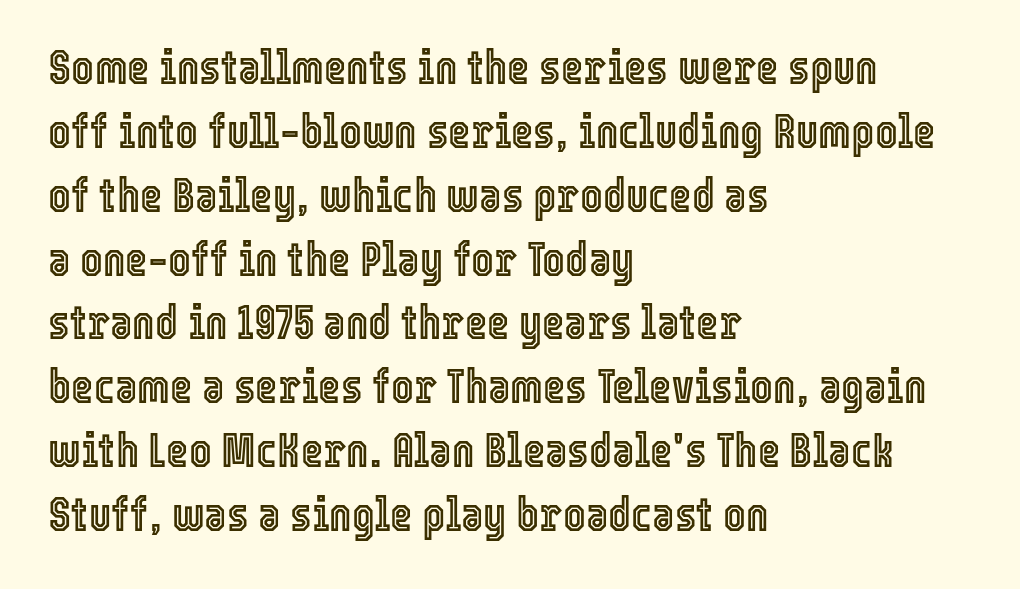
The image shows 48 px condensed type, upright; set left-aligned, normal line spacing (1.33x), normal letter spacing, not underlined; a medium x-height.
